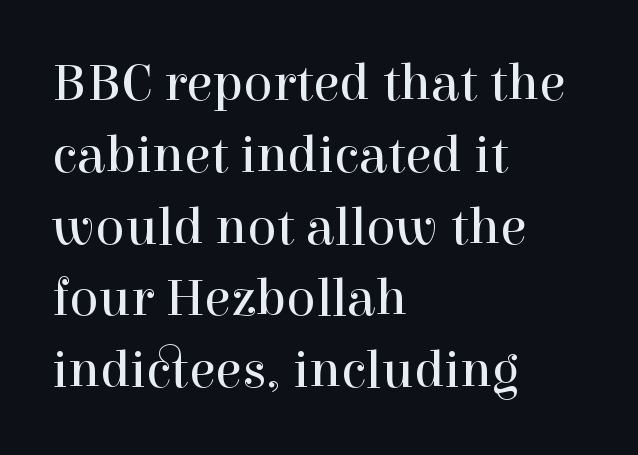
{"serif": "yes", "italic": "no", "bold": "no", "weight": "regular", "width": "normal", "x_height": "medium", "monospaced": "no", "underline": "no", "align": "left", "line_spacing": "normal", "line_spacing_ratio": 1.33, "letter_spacing": "normal", "letter_spacing_em": 0.0, "glyph_px": 54}
